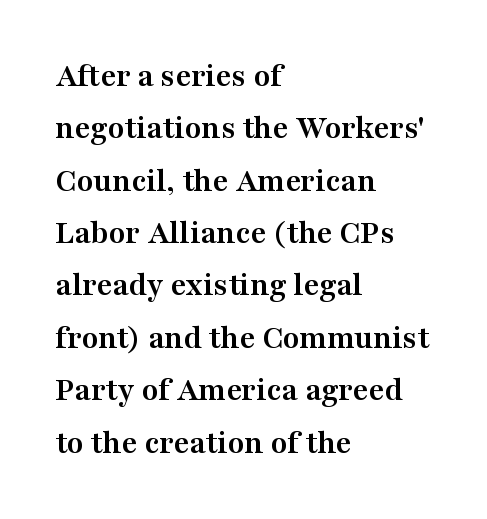
{"serif": "yes", "italic": "no", "bold": "yes", "weight": "semibold", "width": "wide", "stroke_contrast": "medium", "x_height": "medium", "monospaced": "no", "underline": "no", "align": "left", "line_spacing": "normal", "line_spacing_ratio": 1.54, "letter_spacing": "normal", "letter_spacing_em": 0.0, "glyph_px": 34}
